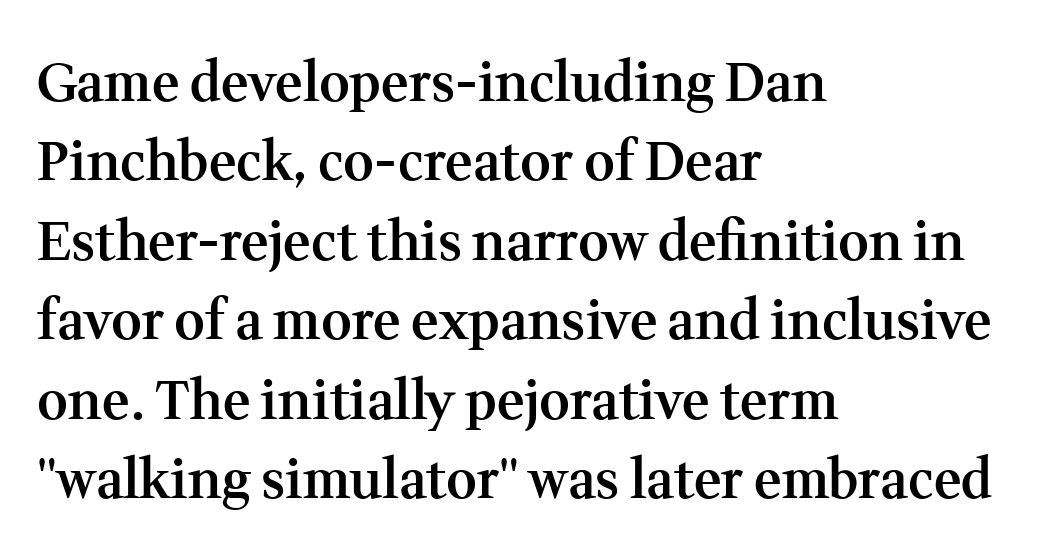
The image shows 53 px semibold serif type, upright; set left-aligned, normal line spacing (1.5x), normal letter spacing, not underlined; medium stroke contrast and a medium x-height.
